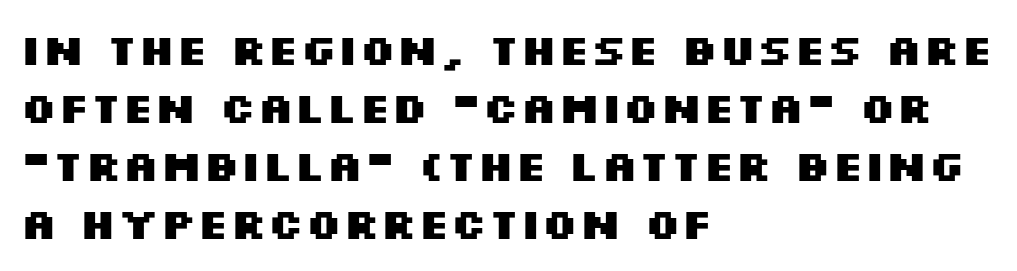
{"serif": "no", "italic": "no", "bold": "yes", "weight": "heavy", "width": "wide", "stroke_contrast": "medium", "x_height": "large", "monospaced": "no", "underline": "no", "align": "left", "line_spacing": "normal", "line_spacing_ratio": 1.35, "letter_spacing": "normal", "letter_spacing_em": 0.0, "glyph_px": 43}
